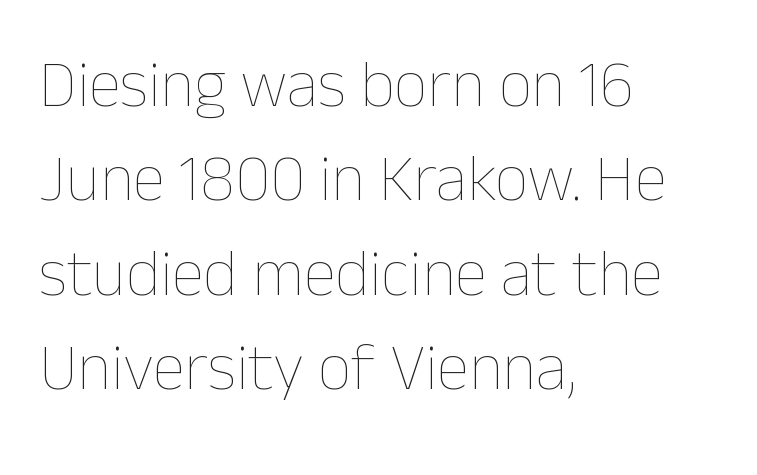
{"italic": "no", "bold": "no", "weight": "thin", "width": "normal", "stroke_contrast": "low", "x_height": "medium", "monospaced": "no", "underline": "no", "align": "left", "line_spacing": "normal", "line_spacing_ratio": 1.43, "letter_spacing": "normal", "letter_spacing_em": 0.0, "glyph_px": 66}
